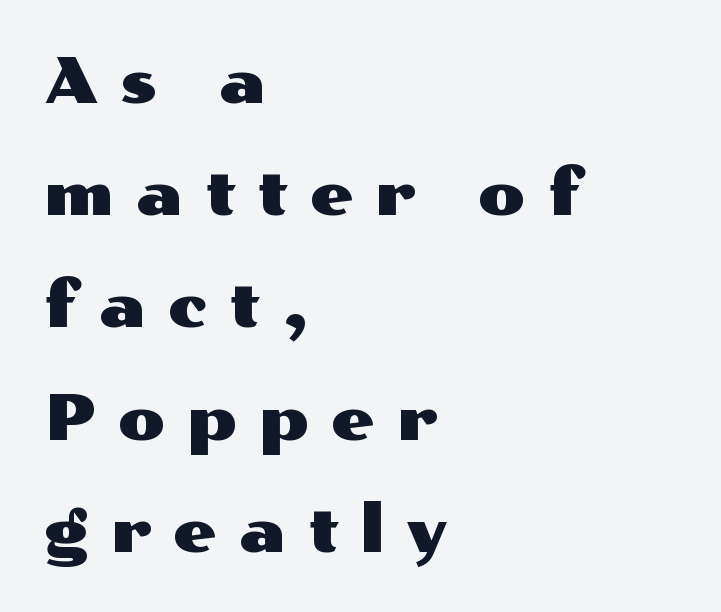
{"serif": "no", "italic": "no", "width": "wide", "stroke_contrast": "medium", "x_height": "medium", "monospaced": "no", "underline": "no", "align": "left", "line_spacing_ratio": 1.81, "letter_spacing": "wide", "letter_spacing_em": 0.35, "glyph_px": 62}
